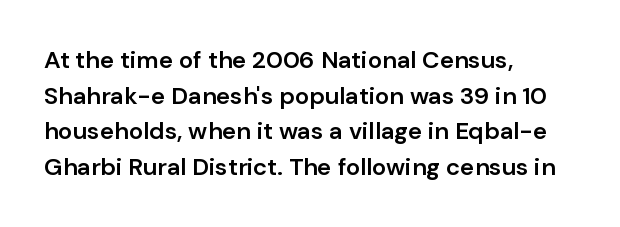
{"italic": "no", "bold": "semi", "underline": "no", "align": "left", "line_spacing": "normal", "line_spacing_ratio": 1.48, "letter_spacing": "normal", "letter_spacing_em": 0.0, "glyph_px": 24}
